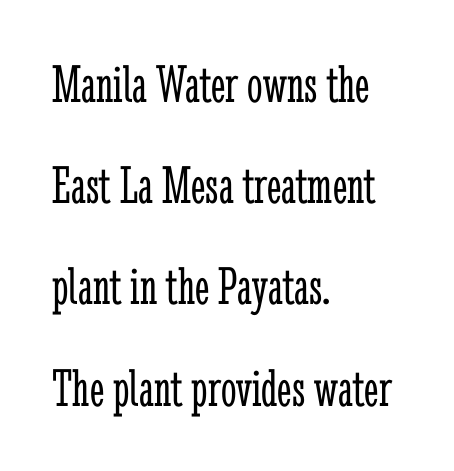
The image shows 55 px light, condensed serif type, upright; set left-aligned, line spacing 1.84x, normal letter spacing, not underlined; low stroke contrast and a medium x-height.
